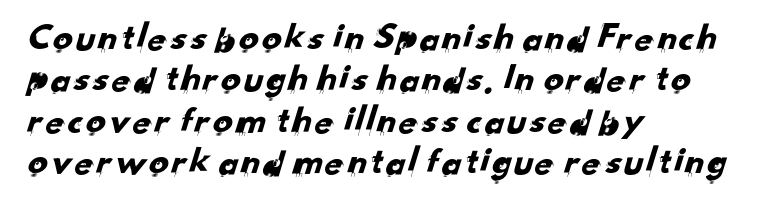
The image shows 39 px sans-serif type; set left-aligned, tight line spacing (1.06x), normal letter spacing, not underlined; low stroke contrast and a small x-height.
